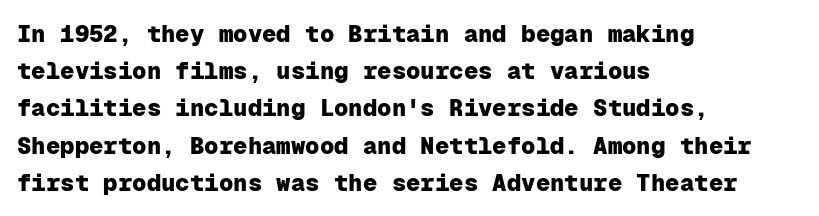
Q: Is the text bold? A: Yes.
Q: Is the text italic (slanted)? A: No, it is upright.
Q: Is the text underlined? A: No.
Q: How is the paragraph aligned? A: Left-aligned.
Q: Is the spacing between letters normal or unusually wide? A: Normal.
Q: Is the spacing between lines tight, normal or loose? A: Normal.
